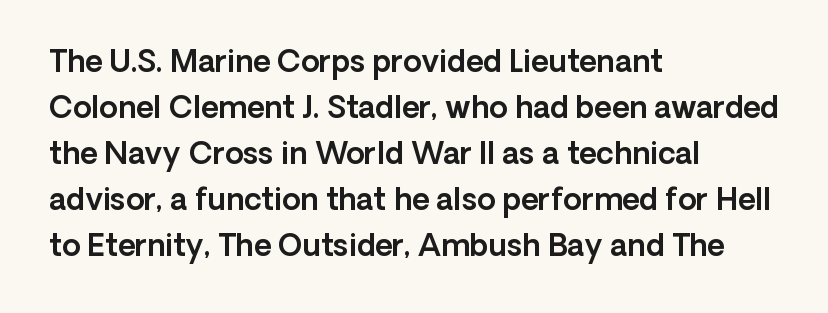
Q: Is the text italic (slanted)? A: No, it is upright.
Q: Is the typeface a serif or a sans-serif typeface? A: Sans-serif.
Q: Is the text underlined? A: No.
Q: How is the paragraph aligned? A: Left-aligned.
Q: Is the spacing between letters normal or unusually wide? A: Normal.
Q: Is the spacing between lines tight, normal or loose? A: Normal.
Q: Width (condensed, normal, or wide)? A: Normal.
Q: x-height? A: Medium.
Q: Monospaced? A: No.
